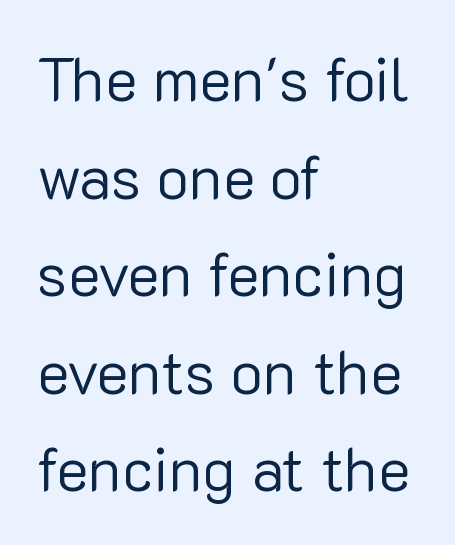
Honestly, the row spacing looks completely unremarkable. Reading down the block, your eye returns to a fixed left position each line. The lettering holds an erect, upright posture throughout. The letters carry no serifs — their stems end cleanly without finishing strokes. Summary of weight: not heavy and not bold. Each letter keeps its own natural width here, so spacing adapts to shape.
